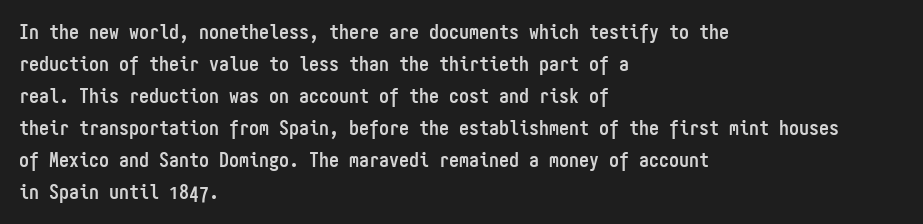
{"italic": "no", "bold": "yes", "underline": "no", "align": "left", "line_spacing": "normal", "line_spacing_ratio": 1.6, "letter_spacing": "normal", "letter_spacing_em": 0.0, "glyph_px": 20}
